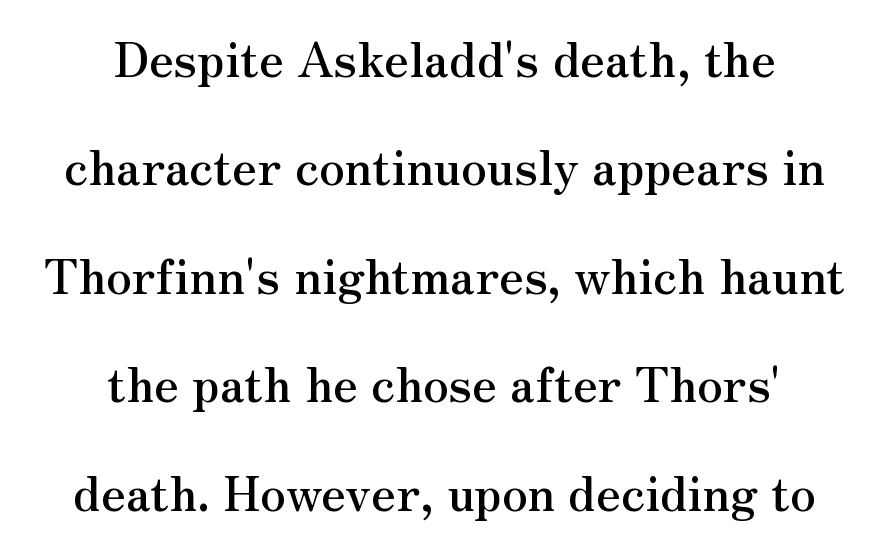
Nobody drew a line under any word here. This is serif lettering, the kind often seen in printed books. One-word summary of the alignment: center. The specimen reads as upright at a glance. The face used here is rendered with its standard letterfit.
